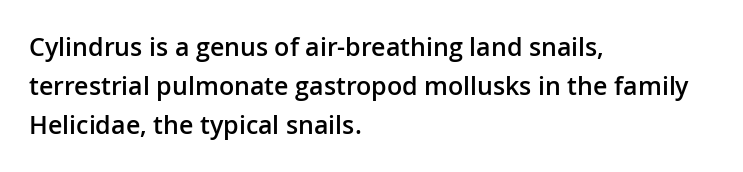
A bare baseline throughout the passage. The sample has been set in demibold, a notch under bold. The paragraph shown leans on its left margin. When letters stand straight like this, we call the style roman or upright. The space between consecutive lines is moderate.
